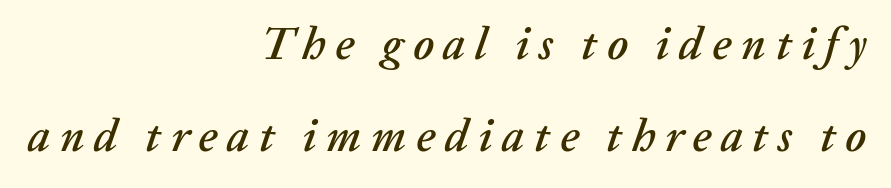
The image shows 45 px text type, italic (leaning right); set right-aligned, loose line spacing (2.04x), unusually wide letter spacing (+0.21 em), not underlined; low stroke contrast and a medium x-height.
